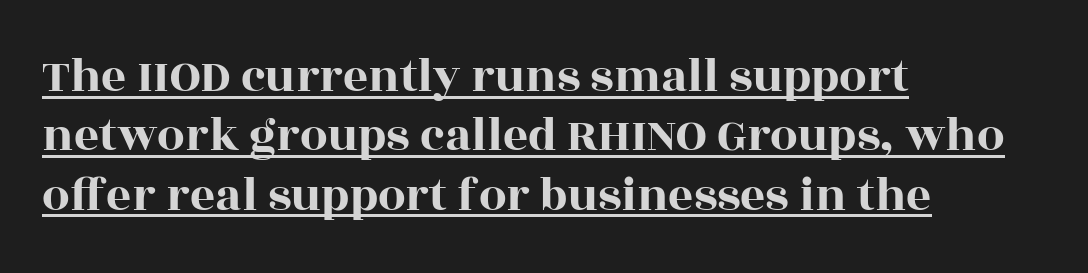
The image shows 49 px wide serif type, upright; set left-aligned, line spacing 1.21x, normal letter spacing, underlined; a large x-height.
